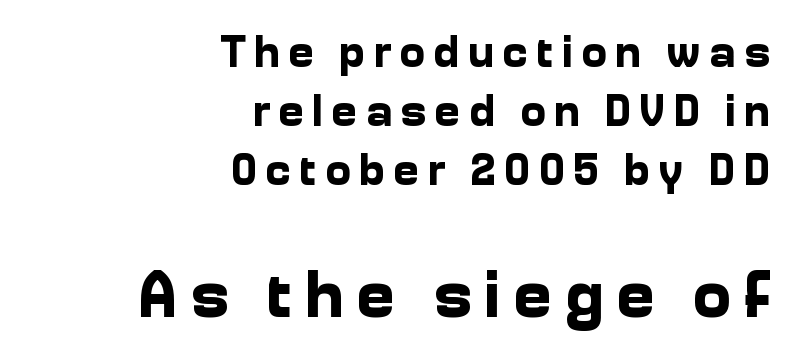
Is the lower block the larger one? Yes — the lower block carries the bigger type. The typesetter chose a ragged-left arrangement here. A roman cut, with each character standing at attention. The type family on display is of the sans-serif kind.
